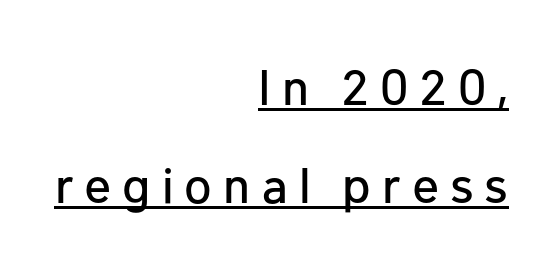
Leftover space on each line is placed entirely before the opening word. Do the letters lean? They stand straight. Proportional: the letters do not fall into vertical columns. The type family on display is of the sans-serif kind.
